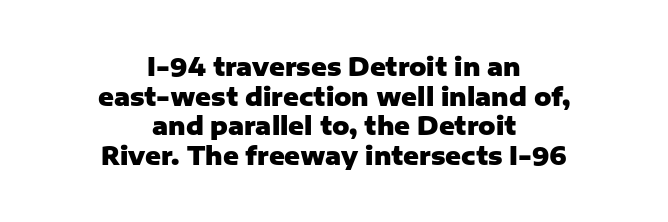
Teacher's note: observe the equal gaps on both sides — that is centered alignment. No word sits above an underline. This is heavy type, rendered in bold. Ordinary non-slanted type is in use. This sample uses plain, unmodified letter spacing.
